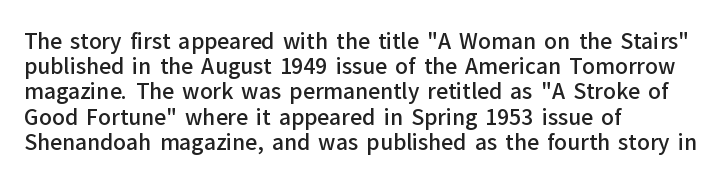
Stems and bowls a touch heavier than normal — semibold. This sample uses plain, unmodified letter spacing. The text block is weighted toward the left margin, trailing off unevenly rightward. Do the letters lean? They stand straight. Beneath every word, the page is bare.
